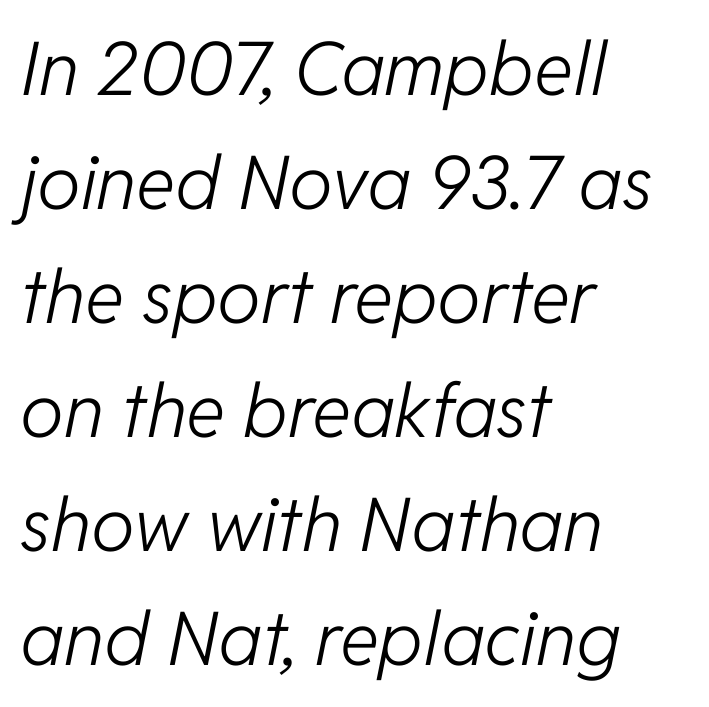
Q: Is the text bold? A: No.
Q: Is the text italic (slanted)? A: Yes, it leans right by about 11 degrees.
Q: Is the text underlined? A: No.
Q: How is the paragraph aligned? A: Left-aligned.
Q: Is the spacing between letters normal or unusually wide? A: Normal.
Q: Is the spacing between lines tight, normal or loose? A: Normal.
Q: Width (condensed, normal, or wide)? A: Normal.
Q: Stroke contrast? A: Low.
Q: x-height? A: Medium.
Q: Monospaced? A: No.
